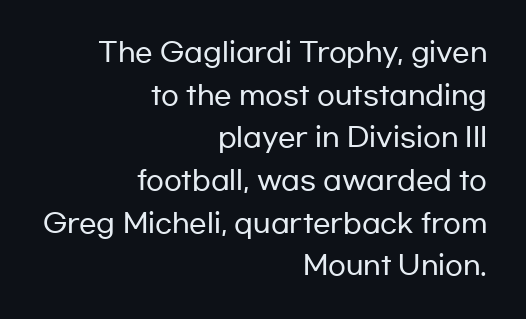
Baseline-to-baseline distance is the conventional proportion of letter height. The strip under each line holds only bare page. Italic? Not at all — the glyphs are vertical. Compared with a flush-left layout, this one pins lines to the opposite, right side.
